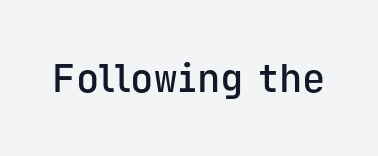
{"serif": "no", "italic": "no", "bold": "semi", "weight": "semibold", "width": "normal", "stroke_contrast": "low", "x_height": "medium", "monospaced": "yes", "underline": "no", "letter_spacing": "normal", "letter_spacing_em": 0.0, "glyph_px": 39}
